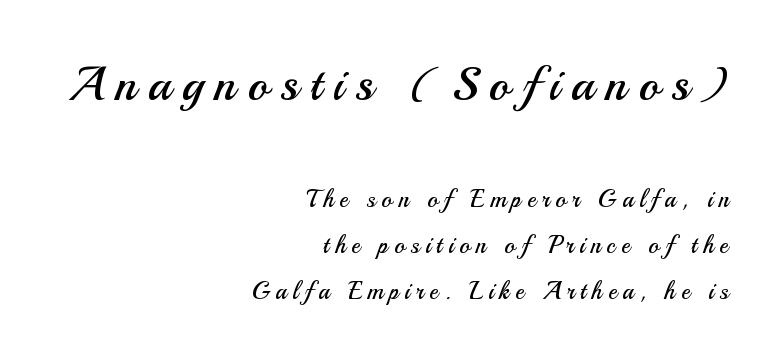
The image shows 48 px regular-weight sans-serif type; set right-aligned, loose line spacing (1.91x), unusually wide letter spacing (+0.24 em), not underlined; the first (top) block is 2.0x larger; medium stroke contrast and a small x-height.
